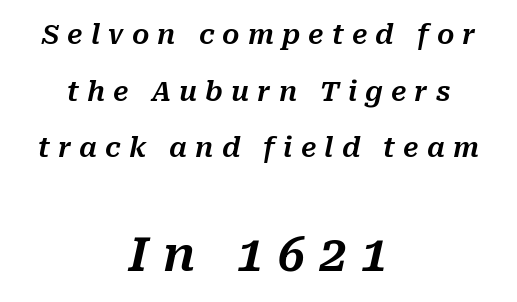
The image shows 48 px text type, italic (leaning right); set centered, loose line spacing (2.1x), unusually wide letter spacing (+0.3 em), not underlined; the second (bottom) block is 1.78x larger; medium stroke contrast and a medium x-height.
